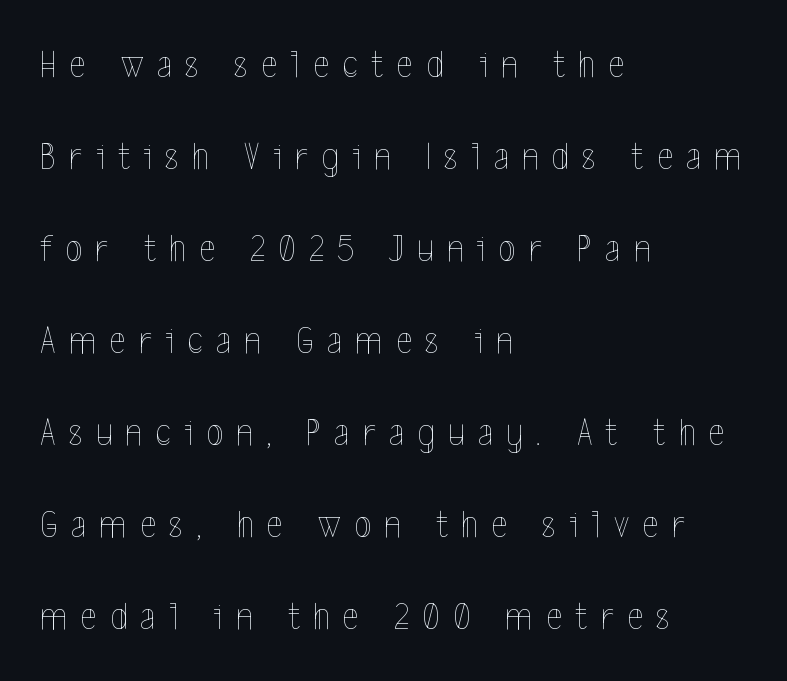
{"italic": "no", "bold": "no", "weight": "thin", "width": "condensed", "x_height": "medium", "monospaced": "no", "underline": "no", "align": "left", "line_spacing": "loose", "line_spacing_ratio": 2.36, "letter_spacing": "wide", "letter_spacing_em": 0.34, "glyph_px": 39}
